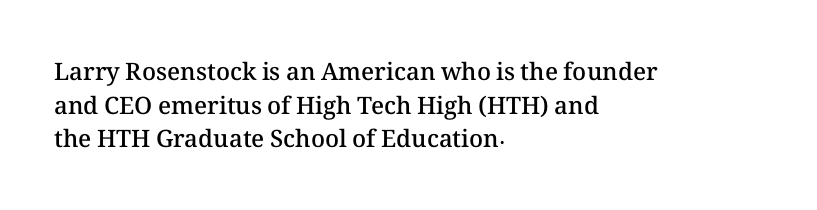
{"italic": "no", "bold": "semi", "underline": "no", "align": "left", "line_spacing": "normal", "line_spacing_ratio": 1.4, "letter_spacing": "normal", "letter_spacing_em": 0.0, "glyph_px": 24}
